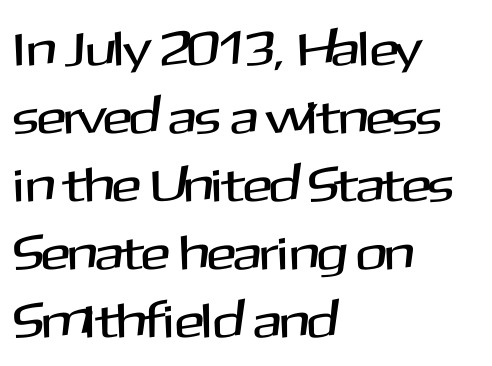
{"serif": "no", "italic": "no", "width": "normal", "stroke_contrast": "medium", "x_height": "medium", "monospaced": "no", "underline": "no", "align": "left", "line_spacing": "normal", "line_spacing_ratio": 1.39, "letter_spacing": "normal", "letter_spacing_em": 0.0, "glyph_px": 49}
